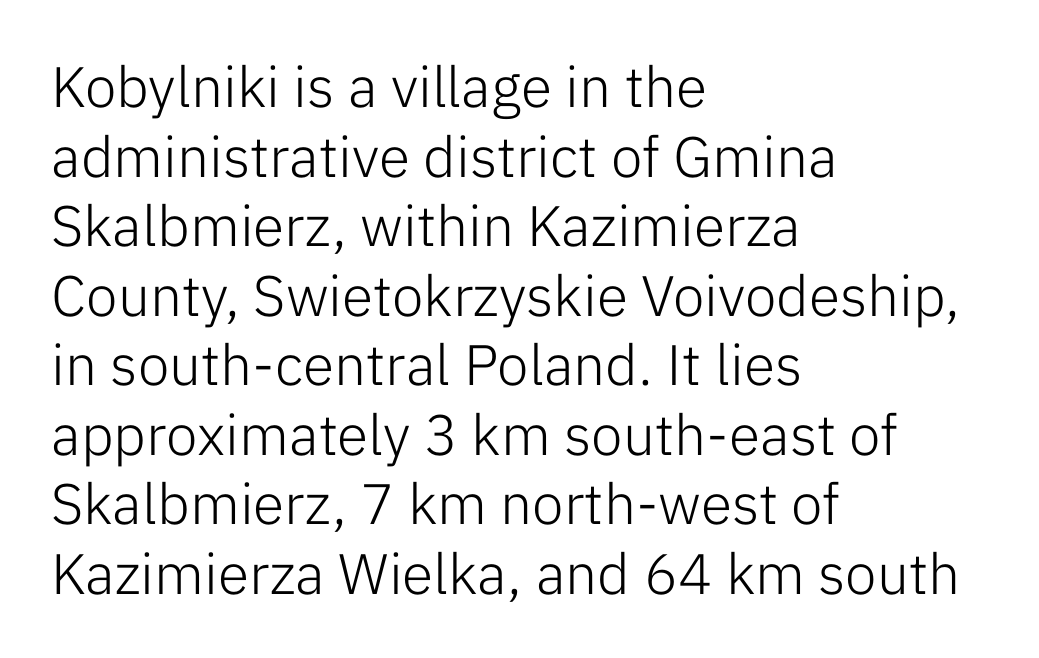
Q: Is the text bold? A: No.
Q: Is the text italic (slanted)? A: No, it is upright.
Q: Is the typeface a serif or a sans-serif typeface? A: Sans-serif.
Q: Is the text underlined? A: No.
Q: How is the paragraph aligned? A: Left-aligned.
Q: Is the spacing between letters normal or unusually wide? A: Normal.
Q: Width (condensed, normal, or wide)? A: Normal.
Q: Stroke contrast? A: Low.
Q: x-height? A: Medium.
Q: Monospaced? A: No.
